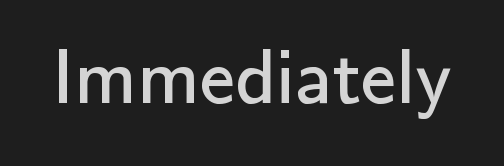
Q: Is the text bold? A: No.
Q: Is the text italic (slanted)? A: No, it is upright.
Q: Is the typeface a serif or a sans-serif typeface? A: Sans-serif.
Q: Is the text underlined? A: No.
Q: Is the spacing between letters normal or unusually wide? A: Normal.
Q: Width (condensed, normal, or wide)? A: Normal.
Q: Stroke contrast? A: Low.
Q: x-height? A: Small.
Q: Monospaced? A: No.
